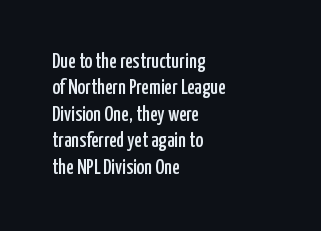
Q: Is the text italic (slanted)? A: No, it is upright.
Q: Is the text underlined? A: No.
Q: How is the paragraph aligned? A: Left-aligned.
Q: Is the spacing between letters normal or unusually wide? A: Normal.
Q: Is the spacing between lines tight, normal or loose? A: Normal.
